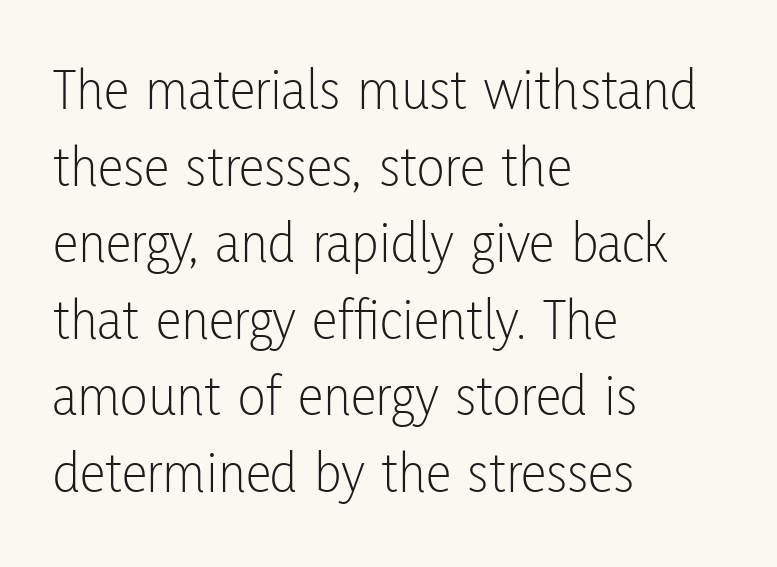
Q: Is the text bold? A: No.
Q: Is the text italic (slanted)? A: No, it is upright.
Q: Is the typeface a serif or a sans-serif typeface? A: Sans-serif.
Q: Is the text underlined? A: No.
Q: How is the paragraph aligned? A: Left-aligned.
Q: Is the spacing between letters normal or unusually wide? A: Normal.
Q: Is the spacing between lines tight, normal or loose? A: Normal.
Q: Width (condensed, normal, or wide)? A: Condensed.
Q: Stroke contrast? A: Low.
Q: x-height? A: Medium.
Q: Monospaced? A: No.
